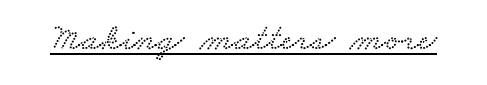
The image shows 38 px wide serif type; set normal letter spacing, underlined; low stroke contrast and a small x-height.
